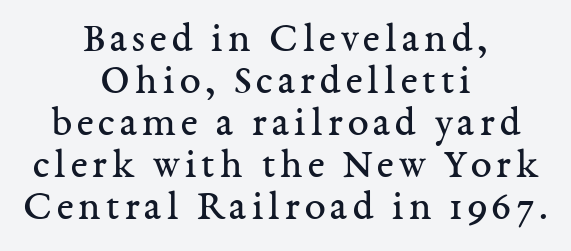
Q: Is the text bold? A: No.
Q: Is the text italic (slanted)? A: No, it is upright.
Q: Is the typeface a serif or a sans-serif typeface? A: Serif.
Q: Is the text underlined? A: No.
Q: How is the paragraph aligned? A: Centered.
Q: Is the spacing between lines tight, normal or loose? A: Tight.
Q: Width (condensed, normal, or wide)? A: Normal.
Q: Stroke contrast? A: Medium.
Q: x-height? A: Medium.
Q: Monospaced? A: No.
